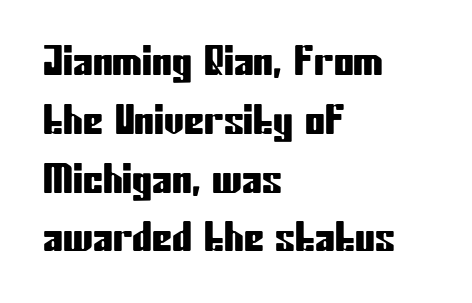
{"serif": "no", "italic": "no", "width": "condensed", "stroke_contrast": "low", "x_height": "medium", "monospaced": "no", "underline": "no", "align": "left", "line_spacing": "normal", "line_spacing_ratio": 1.47, "letter_spacing": "normal", "letter_spacing_em": 0.0, "glyph_px": 40}
